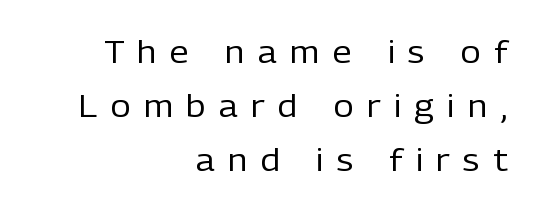
Q: Is the text bold? A: No.
Q: Is the text italic (slanted)? A: No, it is upright.
Q: Is the typeface a serif or a sans-serif typeface? A: Sans-serif.
Q: Is the text underlined? A: No.
Q: How is the paragraph aligned? A: Right-aligned.
Q: Is the spacing between letters normal or unusually wide? A: Unusually wide.
Q: Width (condensed, normal, or wide)? A: Normal.
Q: Stroke contrast? A: Low.
Q: x-height? A: Medium.
Q: Monospaced? A: No.
